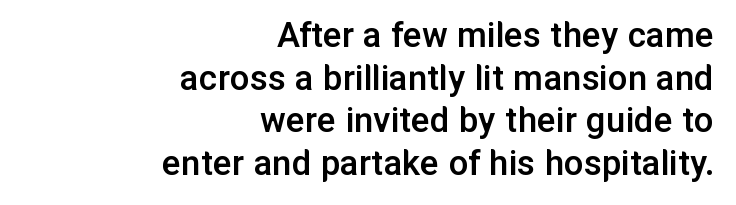
Q: Is the text bold? A: Semi-bold.
Q: Is the text italic (slanted)? A: No, it is upright.
Q: Is the typeface a serif or a sans-serif typeface? A: Sans-serif.
Q: Is the text underlined? A: No.
Q: How is the paragraph aligned? A: Right-aligned.
Q: Is the spacing between letters normal or unusually wide? A: Normal.
Q: Is the spacing between lines tight, normal or loose? A: Tight.
Q: Width (condensed, normal, or wide)? A: Normal.
Q: Stroke contrast? A: Low.
Q: x-height? A: Medium.
Q: Monospaced? A: No.
